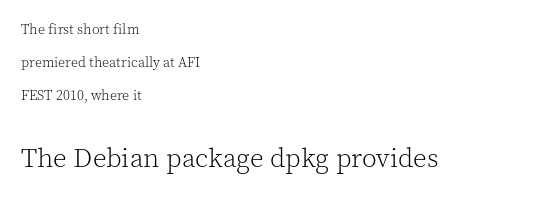
{"italic": "no", "bold": "no", "underline": "no", "align": "left", "line_spacing": "loose", "line_spacing_ratio": 2.37, "letter_spacing": "normal", "letter_spacing_em": 0.0, "larger_block": "second", "size_ratio": 1.93, "glyph_px": 27}
